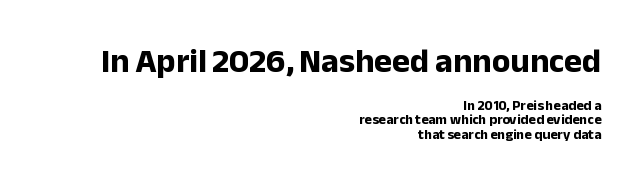
Q: Is the text bold? A: Yes.
Q: Is the text italic (slanted)? A: No, it is upright.
Q: Is the typeface a serif or a sans-serif typeface? A: Sans-serif.
Q: Is the text underlined? A: No.
Q: How is the paragraph aligned? A: Right-aligned.
Q: Is the spacing between letters normal or unusually wide? A: Normal.
Q: Is the spacing between lines tight, normal or loose? A: Tight.
Q: Which block of text is set in a larger size, the first (top) or the second (bottom)? A: The first (top) one.
Q: Width (condensed, normal, or wide)? A: Normal.
Q: Stroke contrast? A: Low.
Q: x-height? A: Medium.
Q: Monospaced? A: No.
